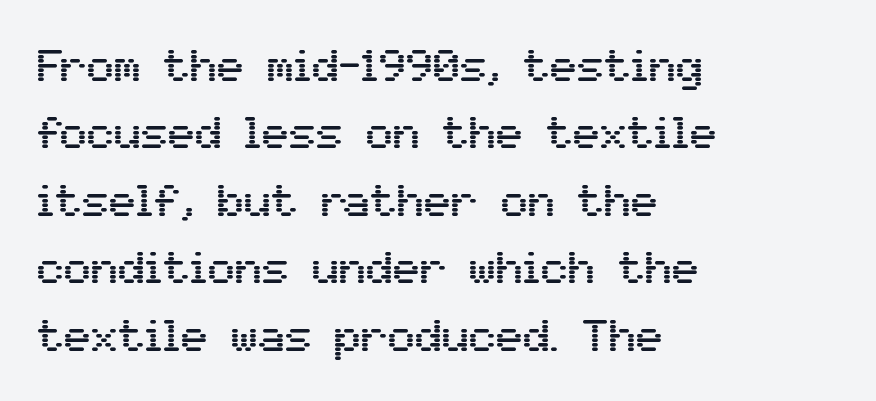
The image shows 45 px sans-serif type, upright; set left-aligned, normal line spacing (1.5x), normal letter spacing, not underlined; medium stroke contrast and a medium x-height.
